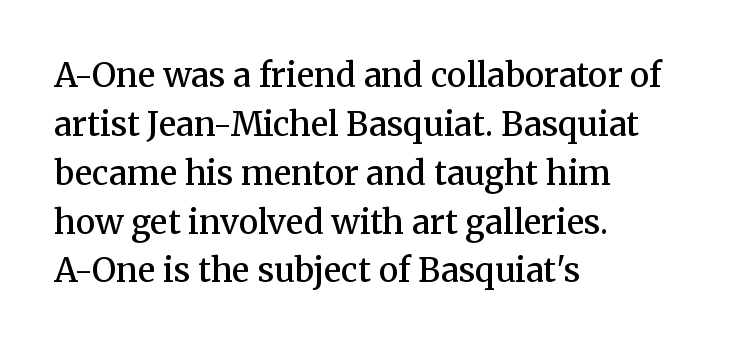
Nothing unusual about the tracking: characters are spaced as the font intends. The face used here is a semibold: visibly heavier than regular, lighter than bold. Any mark beneath the type? The region is blank. Spacing verdict: proportional, widths tailored to each character. Every row of glyphs begins at an identical x-position on the left. Are there feet on the stems? There are — it's a serif.
